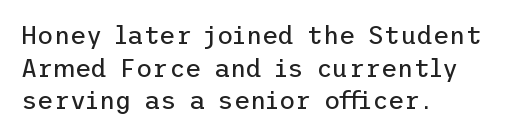
What's the leading like? Ordinary, nothing unusual. The passage shown has conventional tracking throughout. The typography opts for an upright posture over an oblique one. The passage is arranged the way most books set body copy — flush left.
